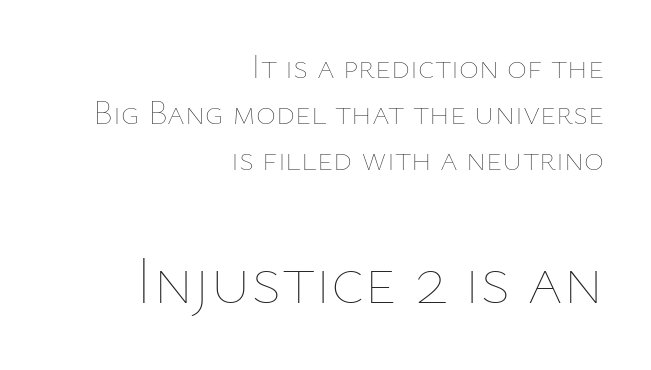
The image shows 69 px thin type, upright; set right-aligned, normal line spacing (1.35x), normal letter spacing, not underlined; the second (bottom) block is 2.03x larger; low stroke contrast and a medium x-height.
